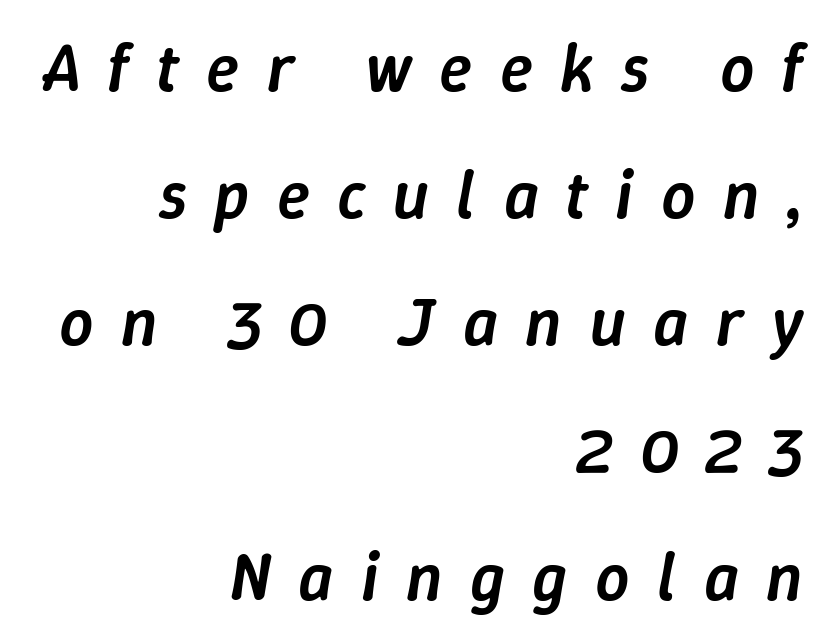
This sample is right-justified, so line beginnings fall wherever the words allow. Slanted lettering throughout. Words float on clear page, feet unadorned. Every letter is mildly thick-stroked: semibold rather than bold.
